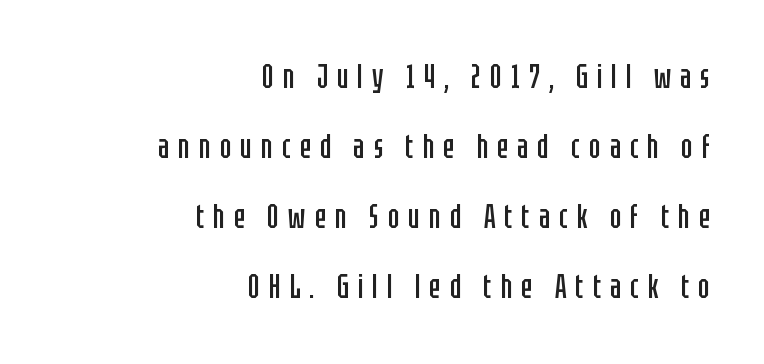
{"serif": "no", "italic": "no", "bold": "no", "weight": "regular", "width": "condensed", "stroke_contrast": "low", "x_height": "large", "monospaced": "no", "underline": "no", "align": "right", "line_spacing": "loose", "line_spacing_ratio": 2.06, "letter_spacing": "wide", "letter_spacing_em": 0.26, "glyph_px": 34}
